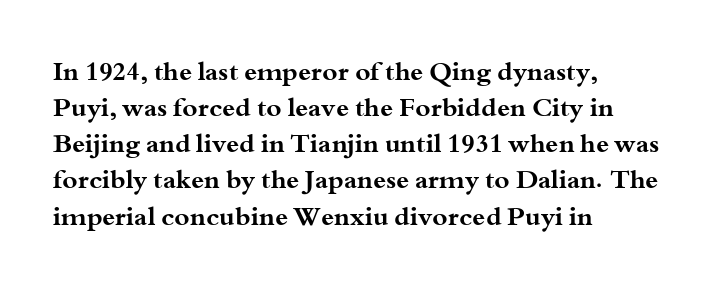
Q: Is the text bold? A: Yes.
Q: Is the text italic (slanted)? A: No, it is upright.
Q: Is the text underlined? A: No.
Q: How is the paragraph aligned? A: Left-aligned.
Q: Is the spacing between letters normal or unusually wide? A: Normal.
Q: Is the spacing between lines tight, normal or loose? A: Normal.
